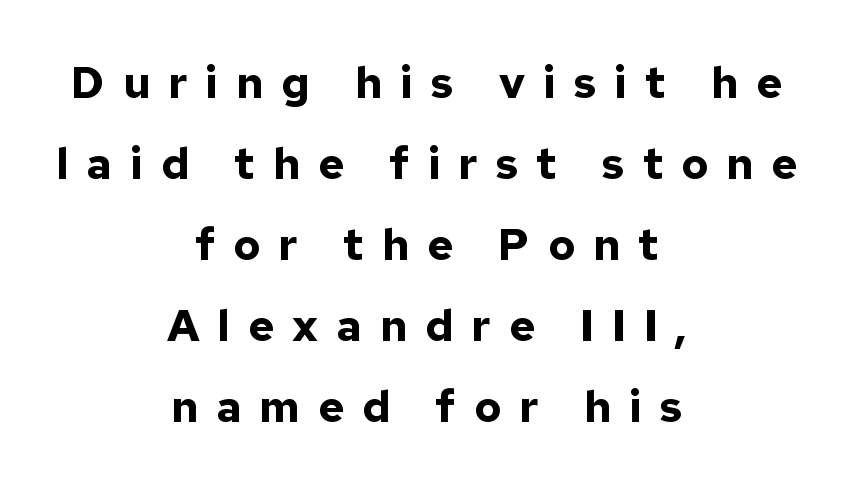
Notice how thick the strokes are: this is what a full bold looks like. Check where the strokes stop: nothing finishes them off — pure sans. Varying glyph widths throughout — classic text-font behaviour. The setting favours the middle, as headings and verse often do. Each row of text sits above clean, open space.
